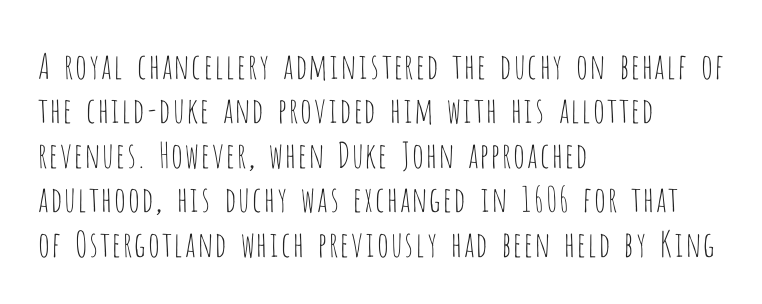
{"serif": "no", "italic": "no", "bold": "no", "weight": "thin", "width": "condensed", "stroke_contrast": "low", "x_height": "large", "monospaced": "no", "underline": "no", "align": "left", "line_spacing": "normal", "line_spacing_ratio": 1.27, "letter_spacing": "normal", "letter_spacing_em": 0.0, "glyph_px": 35}
